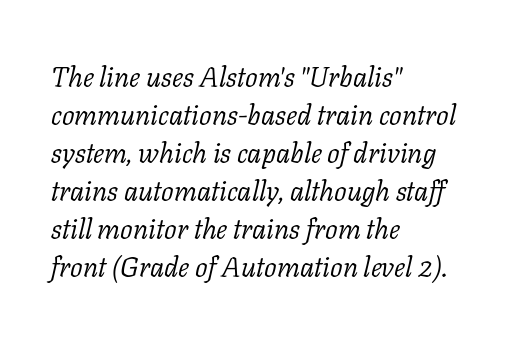
Q: Is the text bold? A: No.
Q: Is the text italic (slanted)? A: Yes, it leans right by about 11 degrees.
Q: Is the typeface a serif or a sans-serif typeface? A: Serif.
Q: Is the text underlined? A: No.
Q: How is the paragraph aligned? A: Left-aligned.
Q: Is the spacing between letters normal or unusually wide? A: Normal.
Q: Is the spacing between lines tight, normal or loose? A: Normal.
Q: Width (condensed, normal, or wide)? A: Normal.
Q: Stroke contrast? A: Low.
Q: x-height? A: Medium.
Q: Monospaced? A: No.
